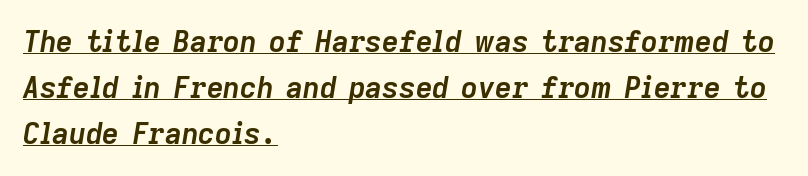
Strokes here are thick enough to call this a true bold. Proportional: the letters do not fall into vertical columns. Observe the ordinary spacing: letters are neighbours, not strangers. Compared with a centered layout, this one pins lines to the left instead. Quick note: italic.
